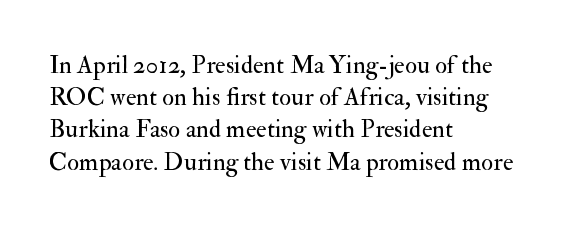
These lines keep a tight, regular rhythm from letter to letter. This sample is left-justified, so line endings fall wherever the words run out. The space between consecutive lines is moderate. Do the letters lean? They stand straight. The passage shown is not underscored anywhere. Stems and bowls with no extra thickness — not bold.
